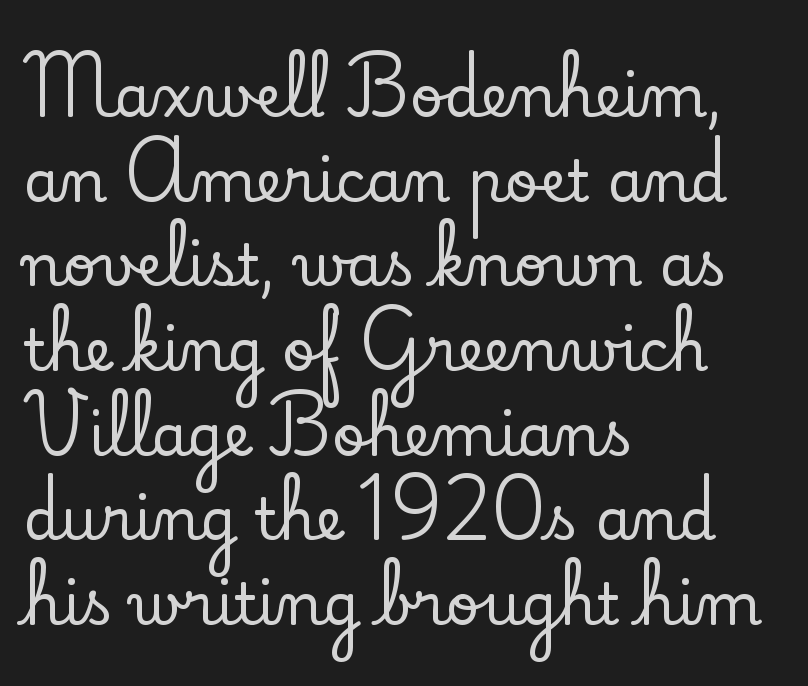
{"serif": "yes", "italic": "no", "width": "normal", "stroke_contrast": "low", "x_height": "small", "monospaced": "no", "underline": "no", "align": "left", "line_spacing": "normal", "line_spacing_ratio": 1.46, "letter_spacing": "normal", "letter_spacing_em": 0.0, "glyph_px": 58}
